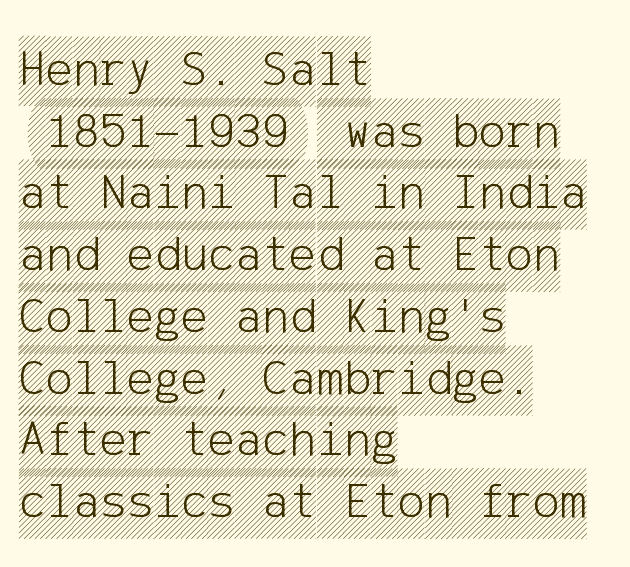
Q: Is the text italic (slanted)? A: No, it is upright.
Q: Is the text underlined? A: No.
Q: How is the paragraph aligned? A: Left-aligned.
Q: Is the spacing between letters normal or unusually wide? A: Normal.
Q: Width (condensed, normal, or wide)? A: Condensed.
Q: x-height? A: Large.
